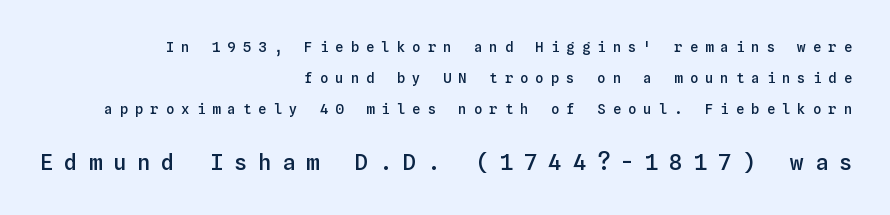
{"italic": "no", "bold": "semi", "underline": "no", "align": "right", "line_spacing": "loose", "line_spacing_ratio": 2.2, "letter_spacing": "wide", "letter_spacing_em": 0.5, "larger_block": "second", "size_ratio": 1.57, "glyph_px": 22}
